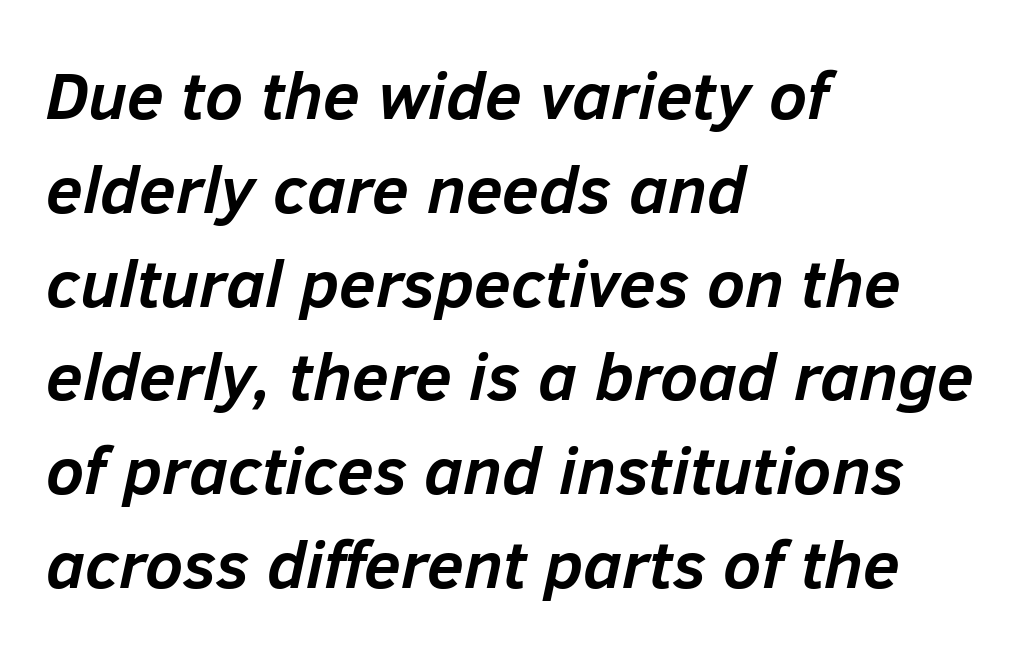
The face used here is proportionally spaced, like ordinary book or web type. Leftover space on each line is placed entirely after the last word. The space beneath each line is pristine and unruled. Notice how the stems are inclined rather than vertical — that's the hallmark of italics. Strokes here are thick enough to call this a true bold.
